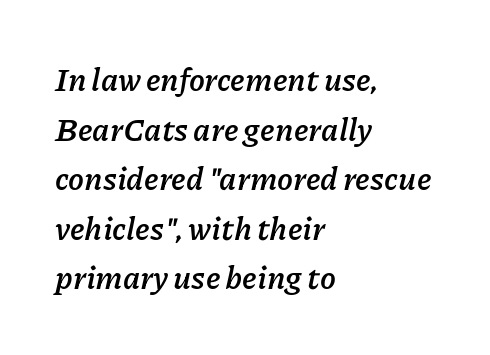
Note the varied advance widths — an 'i' is clearly narrower than an 'm'. Regarding leading, the lines here are spaced in the standard way. The strip under each line holds only bare page. Observe the ordinary spacing: letters are neighbours, not strangers.
